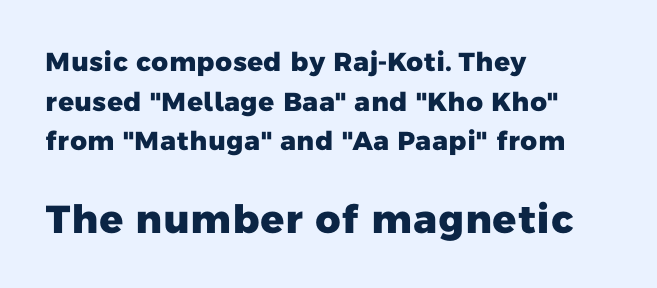
The image shows 39 px heavy sans-serif type; set left-aligned, normal line spacing (1.52x), normal letter spacing, not underlined; the second (bottom) block is 1.5x larger; low stroke contrast and a medium x-height.
